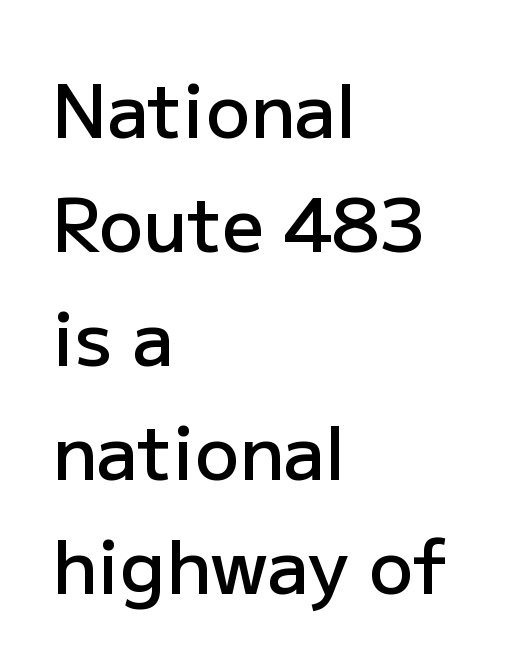
A semibold gives these letters moderate extra thickness, short of bold. Here the designer chose a conventional face with non-uniform glyph widths. Compared with typical paragraphs, the rows here are spaced about the same. Glyph-to-glyph distance matches everyday printed text.
